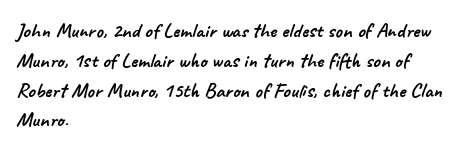
The image shows 21 px text type; set left-aligned, normal line spacing (1.42x), normal letter spacing, not underlined.
